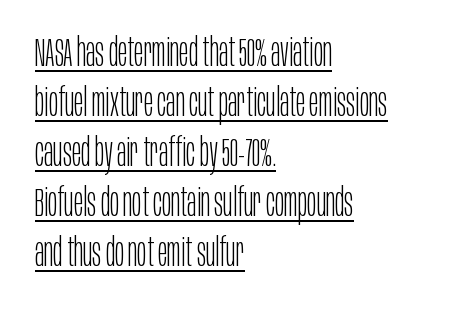
Q: Is the text bold? A: No.
Q: Is the text italic (slanted)? A: No, it is upright.
Q: Is the typeface a serif or a sans-serif typeface? A: Sans-serif.
Q: Is the text underlined? A: Yes.
Q: How is the paragraph aligned? A: Left-aligned.
Q: Is the spacing between letters normal or unusually wide? A: Normal.
Q: Is the spacing between lines tight, normal or loose? A: Normal.
Q: Width (condensed, normal, or wide)? A: Condensed.
Q: Stroke contrast? A: Low.
Q: x-height? A: Large.
Q: Monospaced? A: No.
